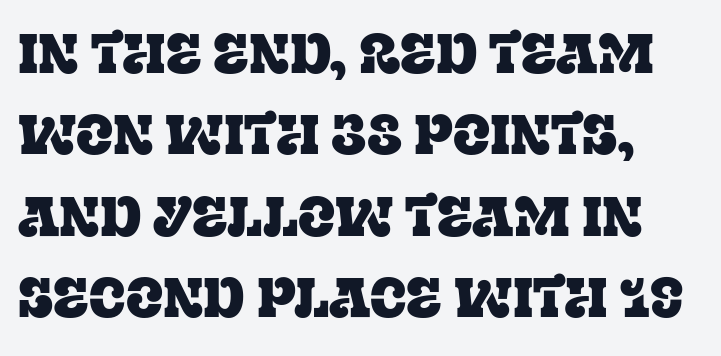
{"serif": "yes", "italic": "no", "width": "normal", "stroke_contrast": "low", "x_height": "large", "monospaced": "no", "underline": "no", "line_spacing": "normal", "line_spacing_ratio": 1.48, "letter_spacing": "normal", "letter_spacing_em": 0.0, "glyph_px": 55}
